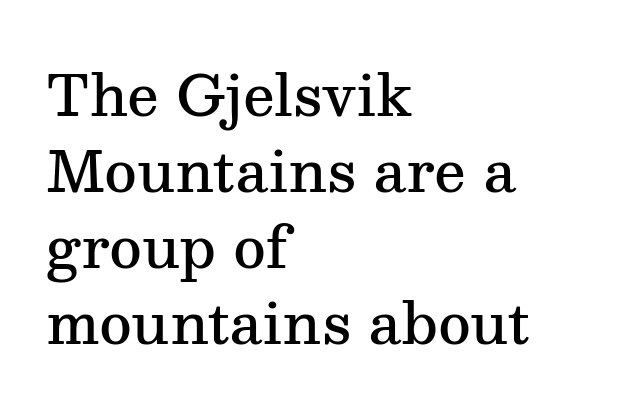
This sample has the flowing, uneven cadence of proportional lettering. What kind of face is this? One with serifs. This rendering uses left alignment, leaving the right contour irregular. A normal amount of white space separates one row of letters from the next.
